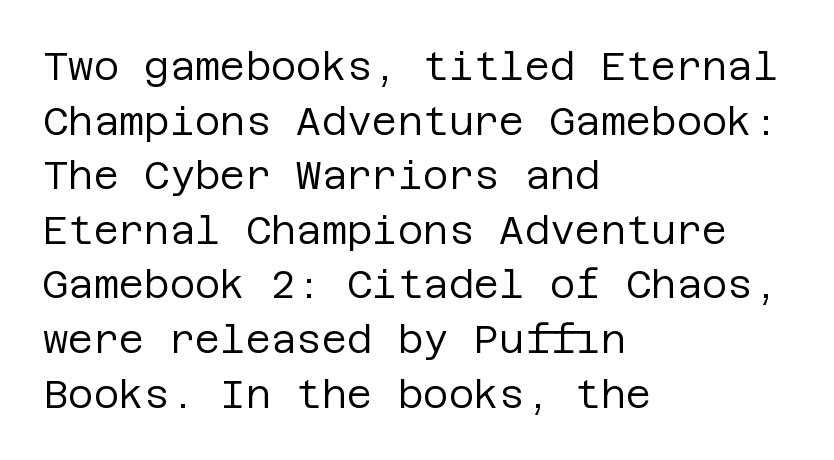
{"serif": "no", "italic": "no", "bold": "no", "weight": "regular", "width": "normal", "stroke_contrast": "low", "x_height": "large", "underline": "no", "align": "left", "line_spacing": "normal", "line_spacing_ratio": 1.4, "letter_spacing": "normal", "letter_spacing_em": 0.0, "glyph_px": 39}
